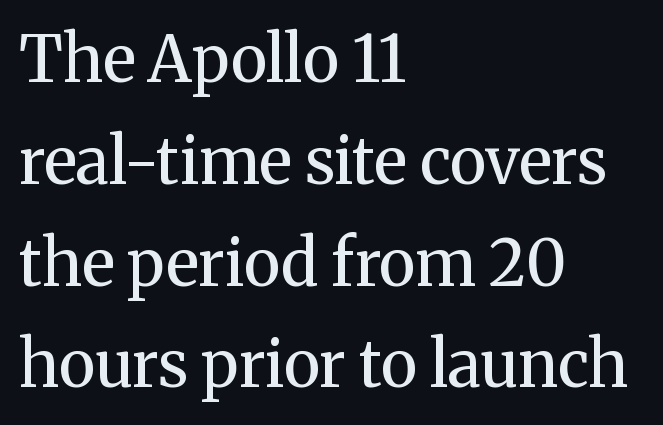
Underline: absent. Every stem runs plumb, perpendicular to the baseline. Each line starts at the same left margin while the right side varies. Words appear dense and cohesive because spacing is normal.
